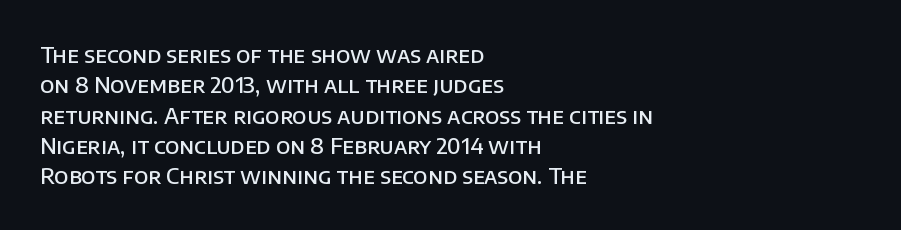
Q: Is the text bold? A: Semi-bold.
Q: Is the text italic (slanted)? A: No, it is upright.
Q: Is the text underlined? A: No.
Q: How is the paragraph aligned? A: Left-aligned.
Q: Is the spacing between letters normal or unusually wide? A: Normal.
Q: Is the spacing between lines tight, normal or loose? A: Normal.
